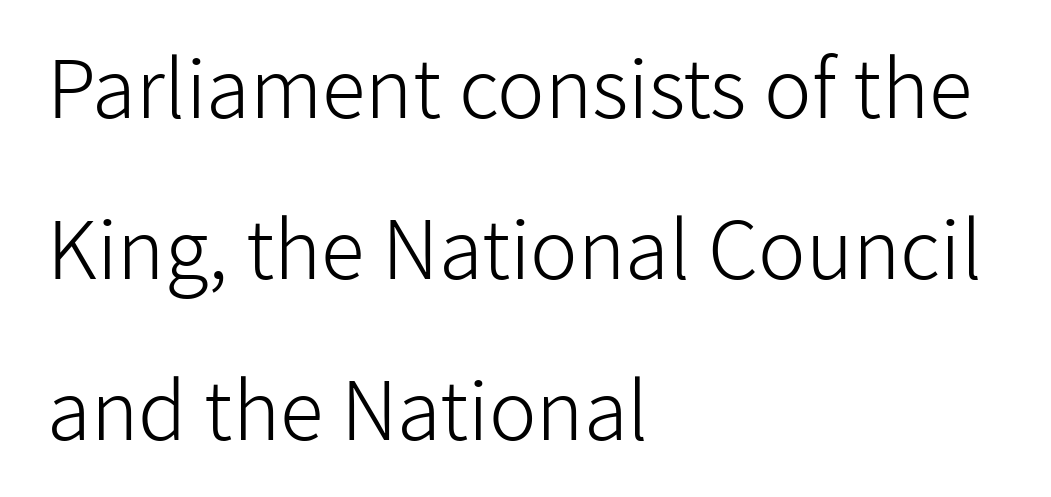
{"serif": "no", "italic": "no", "bold": "no", "weight": "light", "width": "normal", "stroke_contrast": "low", "x_height": "medium", "monospaced": "no", "underline": "no", "align": "left", "line_spacing": "loose", "line_spacing_ratio": 2.01, "letter_spacing": "normal", "letter_spacing_em": 0.0, "glyph_px": 80}
